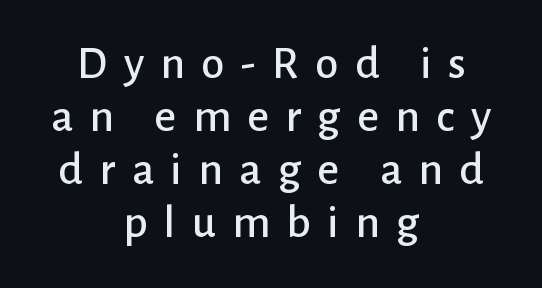
The image shows 47 px sans-serif type, upright; set centered, tight line spacing (1.13x), unusually wide letter spacing (+0.35 em), not underlined; low stroke contrast and a medium x-height.
